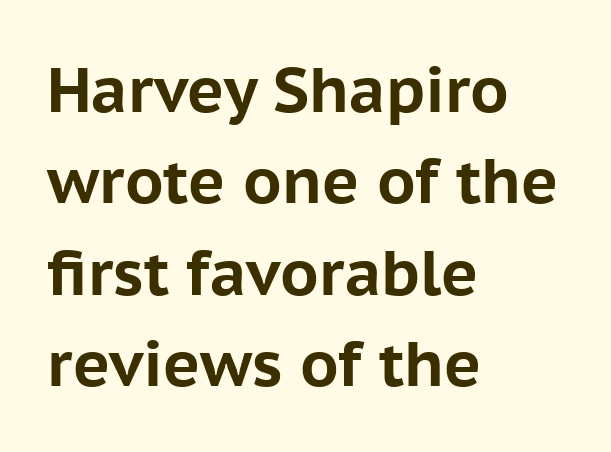
{"serif": "no", "italic": "no", "bold": "yes", "weight": "bold", "width": "normal", "stroke_contrast": "low", "x_height": "medium", "monospaced": "no", "underline": "no", "align": "left", "line_spacing": "normal", "line_spacing_ratio": 1.45, "letter_spacing": "normal", "letter_spacing_em": 0.0, "glyph_px": 63}
